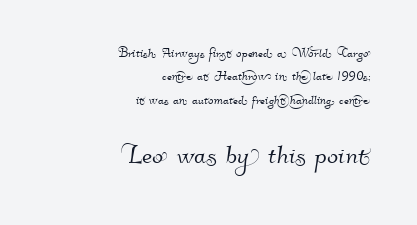
Varying glyph widths throughout — classic text-font behaviour. The letters in the lower block stand taller than those in the block above. Nothing sits at the stroke ends, so this counts as sans-serif. One glance says typical: line gaps are just what's usual.
